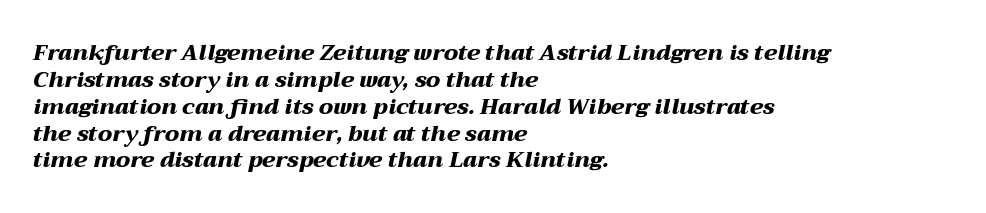
Q: Is the text bold? A: Yes.
Q: Is the text italic (slanted)? A: Yes, it leans right by about 12 degrees.
Q: Is the text underlined? A: No.
Q: How is the paragraph aligned? A: Left-aligned.
Q: Is the spacing between letters normal or unusually wide? A: Normal.
